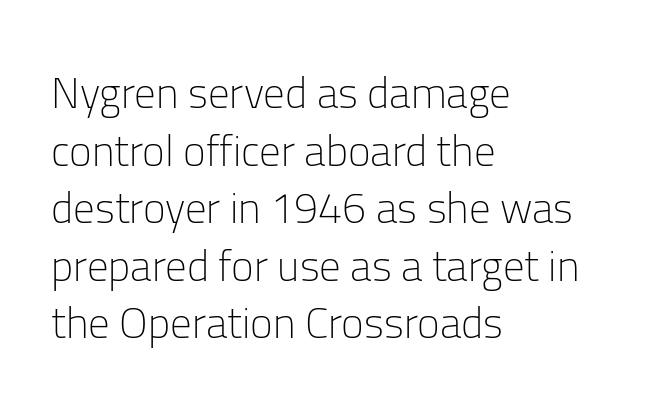
The image shows 43 px light sans-serif type, upright; set left-aligned, normal line spacing (1.34x), normal letter spacing, not underlined; low stroke contrast and a medium x-height.
